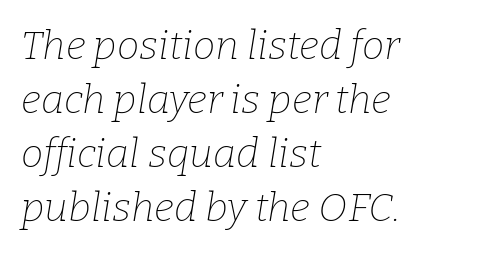
{"serif": "yes", "italic": "yes", "lean": "right", "slant_degrees": 9, "bold": "no", "weight": "thin", "width": "normal", "stroke_contrast": "low", "x_height": "medium", "monospaced": "no", "underline": "no", "align": "left", "line_spacing": "normal", "line_spacing_ratio": 1.35, "letter_spacing": "normal", "letter_spacing_em": 0.0, "glyph_px": 40}
